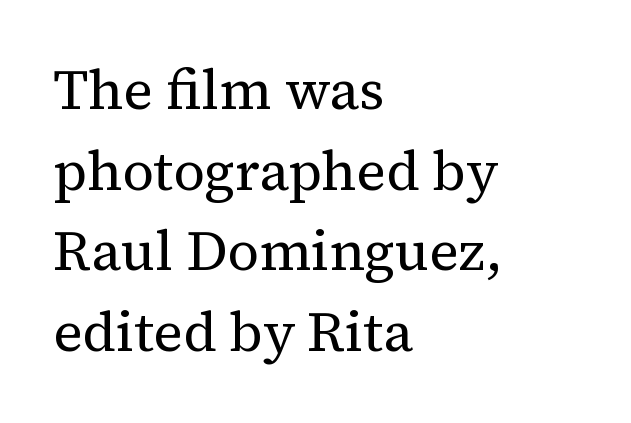
{"serif": "yes", "italic": "no", "bold": "no", "weight": "regular", "width": "normal", "stroke_contrast": "medium", "x_height": "medium", "monospaced": "no", "underline": "no", "align": "left", "line_spacing": "normal", "line_spacing_ratio": 1.44, "letter_spacing": "normal", "letter_spacing_em": 0.0, "glyph_px": 56}
